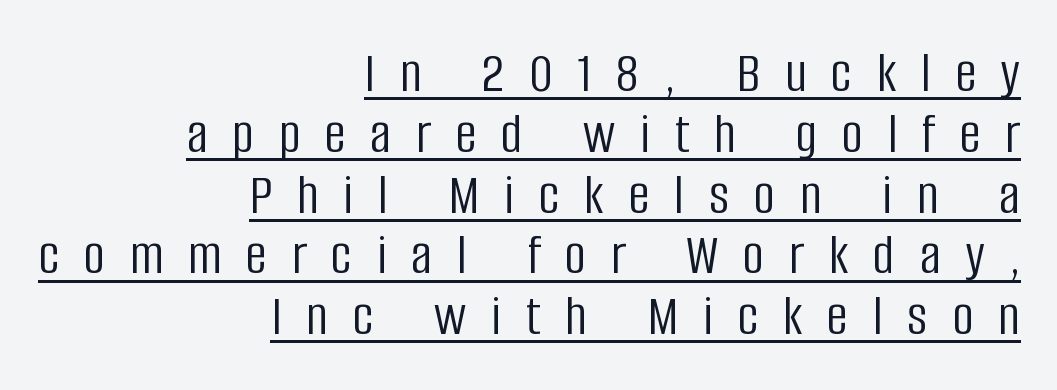
The image shows 59 px light, condensed sans-serif type, upright; set right-aligned, tight line spacing (1.03x), unusually wide letter spacing (+0.42 em), underlined; low stroke contrast and a large x-height.
